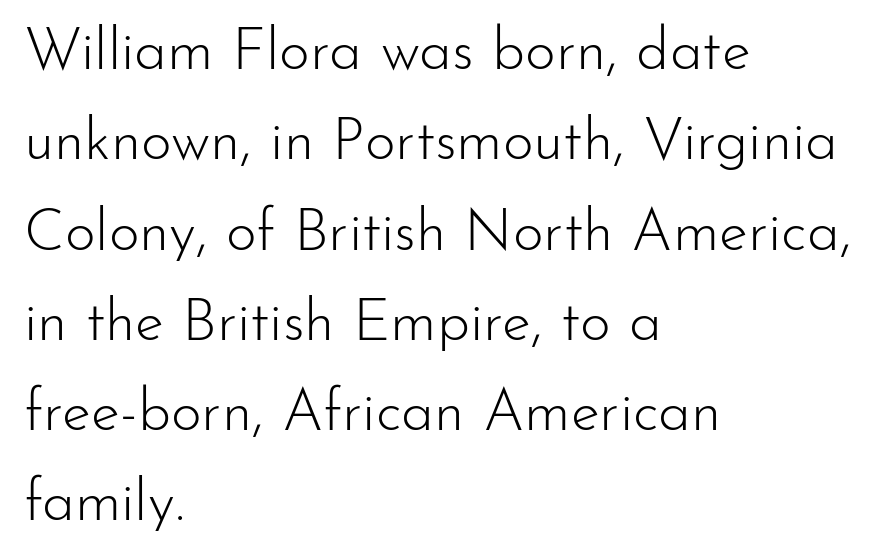
{"serif": "no", "italic": "no", "bold": "no", "weight": "light", "width": "normal", "stroke_contrast": "low", "x_height": "small", "monospaced": "no", "underline": "no", "align": "left", "line_spacing": "normal", "line_spacing_ratio": 1.53, "letter_spacing": "normal", "letter_spacing_em": 0.0, "glyph_px": 59}
